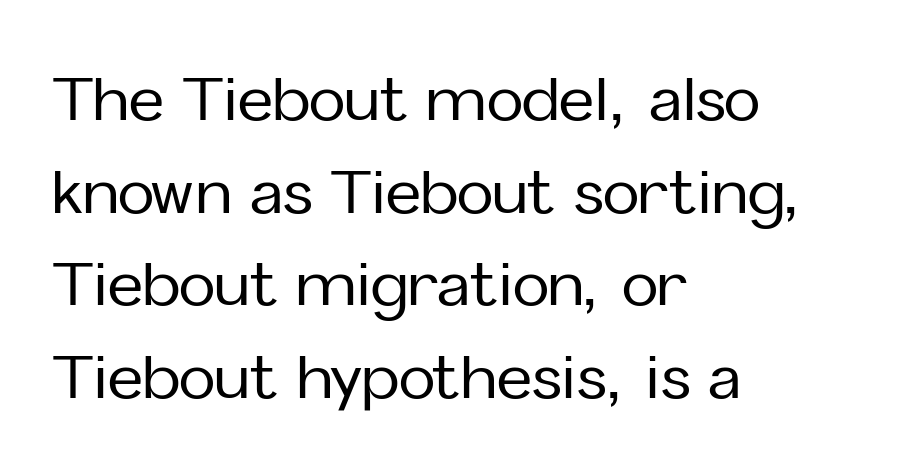
Think of a printed novel: that variable character pitch is what you see here. Each letter's strokes conclude bluntly, with no projecting serifs. Glyph-to-glyph distance matches everyday printed text. The compositor pushed each line to the left boundary.
